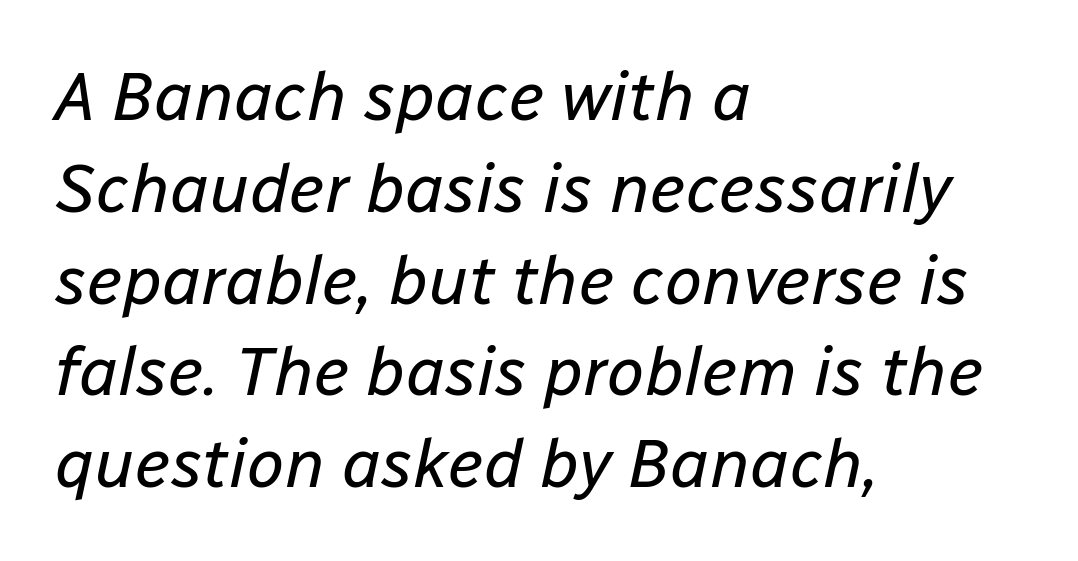
Q: Is the text bold? A: No.
Q: Is the text italic (slanted)? A: Yes, it leans right by about 12 degrees.
Q: Is the text underlined? A: No.
Q: How is the paragraph aligned? A: Left-aligned.
Q: Is the spacing between letters normal or unusually wide? A: Normal.
Q: Is the spacing between lines tight, normal or loose? A: Normal.
Q: Width (condensed, normal, or wide)? A: Normal.
Q: Stroke contrast? A: Low.
Q: x-height? A: Medium.
Q: Monospaced? A: No.
